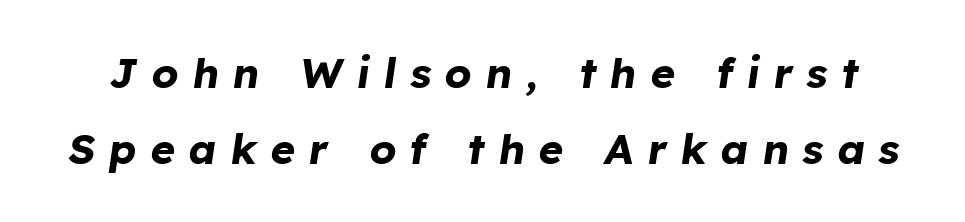
The image shows 42 px bold type, italic (leaning right); set line spacing 1.82x, unusually wide letter spacing (+0.33 em), not underlined; low stroke contrast and a medium x-height.
